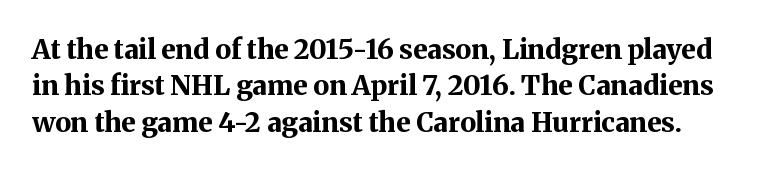
{"italic": "no", "bold": "yes", "underline": "no", "line_spacing": "normal", "line_spacing_ratio": 1.35, "letter_spacing": "normal", "letter_spacing_em": 0.0, "glyph_px": 27}
